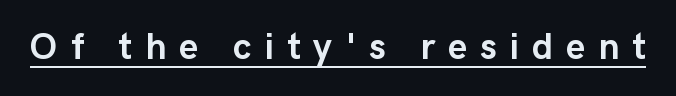
{"serif": "no", "italic": "no", "bold": "yes", "weight": "semibold", "width": "normal", "stroke_contrast": "low", "x_height": "medium", "monospaced": "no", "underline": "yes", "letter_spacing": "wide", "letter_spacing_em": 0.35, "glyph_px": 37}
